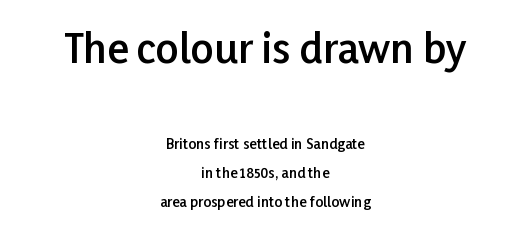
The image shows 40 px semibold sans-serif type, upright; set centered, loose line spacing (2.06x), normal letter spacing, not underlined; the first (top) block is 2.86x larger; low stroke contrast and a medium x-height.
